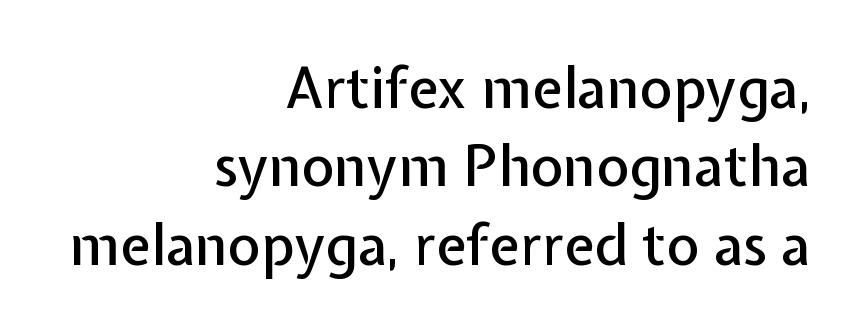
The image shows 56 px sans-serif type, upright; set right-aligned, normal line spacing (1.4x), normal letter spacing, not underlined; low stroke contrast and a medium x-height.
